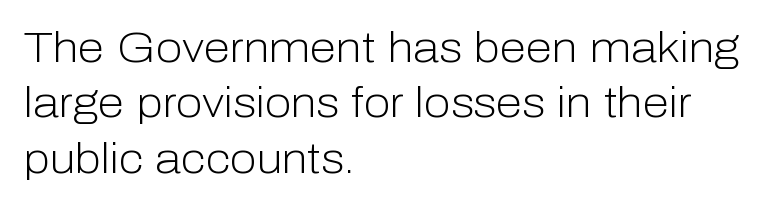
Here the designer chose a conventional face with non-uniform glyph widths. Students, observe: this is what conventionally led text looks like. Type style note: lacks serifs. Glyph-to-glyph distance matches everyday printed text. Teacher's note: observe the even left margin — that is flush-left alignment. Unbolded letterforms with no extra heft.
